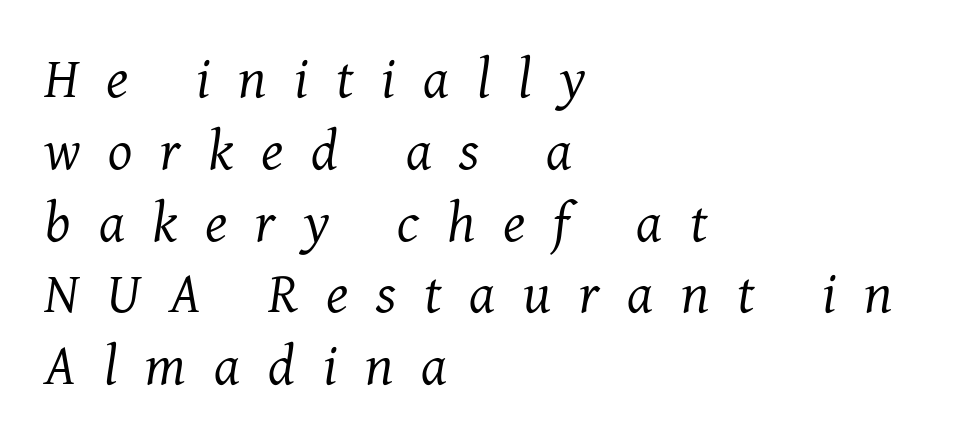
The image shows 57 px regular-weight serif type, italic (leaning right); set left-aligned, normal line spacing (1.26x), unusually wide letter spacing (+0.49 em), not underlined; medium stroke contrast and a medium x-height.
